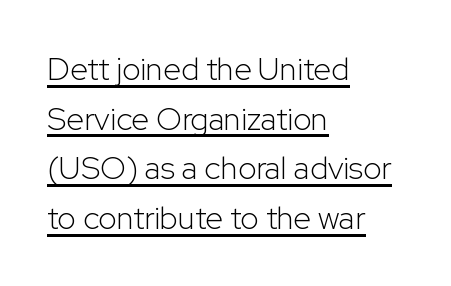
Looks like regular typesetting: each glyph gets only the width it needs. The weight tops out at a normal text grade. Decoration check: the copy is underlined. Quick note: interline space is typical.
